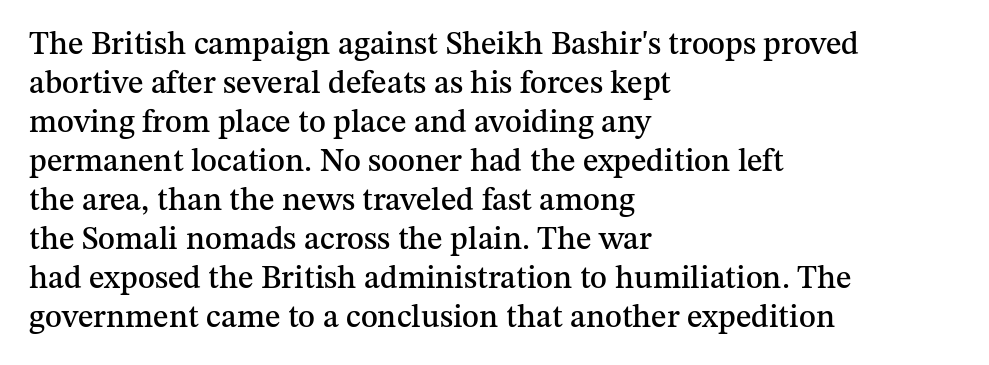
{"serif": "yes", "italic": "no", "width": "normal", "stroke_contrast": "medium", "x_height": "medium", "monospaced": "no", "underline": "no", "align": "left", "line_spacing_ratio": 1.22, "letter_spacing": "normal", "letter_spacing_em": 0.0, "glyph_px": 32}
